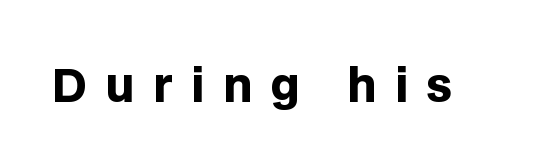
{"serif": "no", "italic": "no", "bold": "yes", "weight": "heavy", "width": "normal", "stroke_contrast": "low", "x_height": "large", "monospaced": "no", "underline": "no", "letter_spacing": "wide", "letter_spacing_em": 0.42, "glyph_px": 45}
